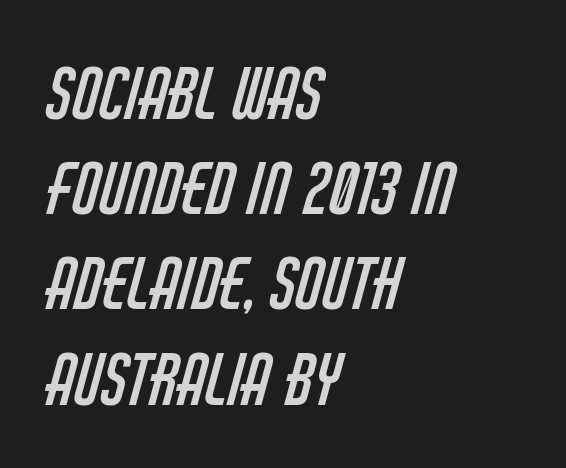
Q: Is the text bold? A: No.
Q: Is the typeface a serif or a sans-serif typeface? A: Sans-serif.
Q: Is the text underlined? A: No.
Q: How is the paragraph aligned? A: Left-aligned.
Q: Is the spacing between letters normal or unusually wide? A: Normal.
Q: Is the spacing between lines tight, normal or loose? A: Normal.
Q: Width (condensed, normal, or wide)? A: Condensed.
Q: Stroke contrast? A: Low.
Q: x-height? A: Large.
Q: Monospaced? A: No.
